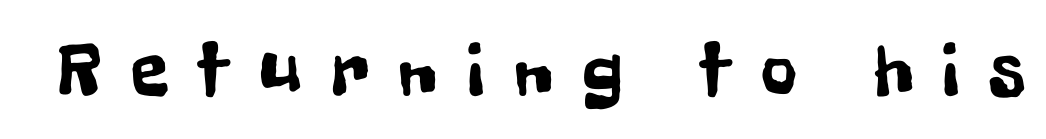
{"serif": "no", "italic": "no", "width": "condensed", "stroke_contrast": "low", "x_height": "medium", "monospaced": "no", "underline": "no", "letter_spacing": "wide", "letter_spacing_em": 0.38, "glyph_px": 78}
